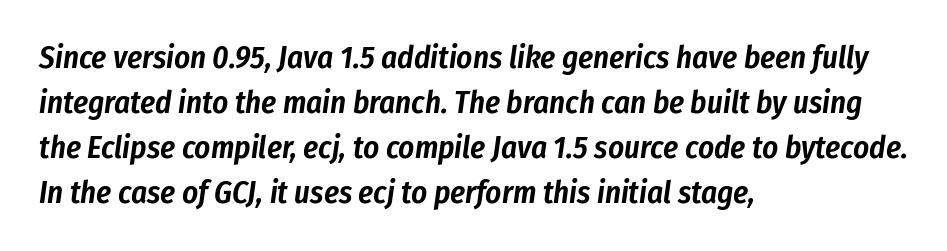
The image shows 31 px condensed type, italic (leaning right); set left-aligned, normal line spacing (1.45x), normal letter spacing, not underlined; low stroke contrast and a medium x-height.
